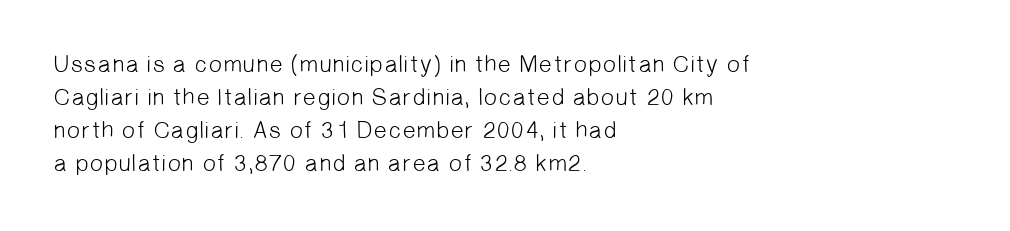
{"bold": "no", "underline": "no", "align": "left", "line_spacing": "normal", "line_spacing_ratio": 1.38, "letter_spacing": "normal", "letter_spacing_em": 0.0, "glyph_px": 24}
